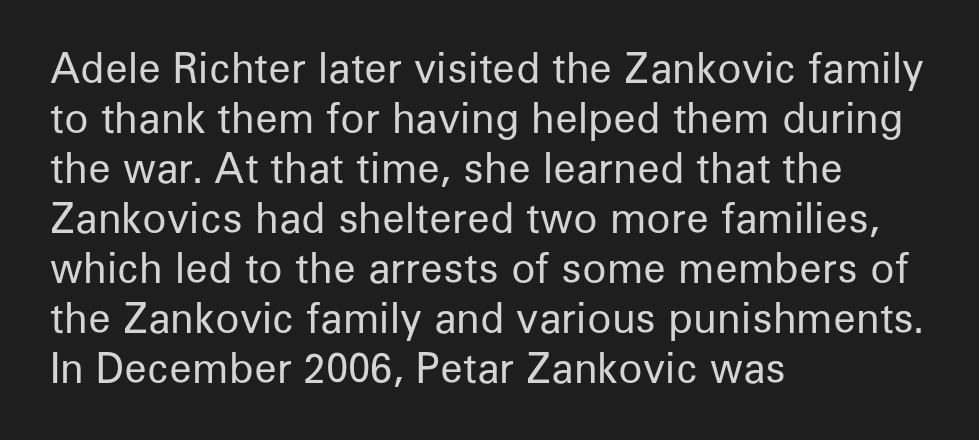
Q: Is the text bold? A: No.
Q: Is the text italic (slanted)? A: No, it is upright.
Q: Is the typeface a serif or a sans-serif typeface? A: Sans-serif.
Q: Is the text underlined? A: No.
Q: How is the paragraph aligned? A: Left-aligned.
Q: Is the spacing between letters normal or unusually wide? A: Normal.
Q: Is the spacing between lines tight, normal or loose? A: Normal.
Q: Width (condensed, normal, or wide)? A: Normal.
Q: Stroke contrast? A: Low.
Q: x-height? A: Medium.
Q: Monospaced? A: No.
